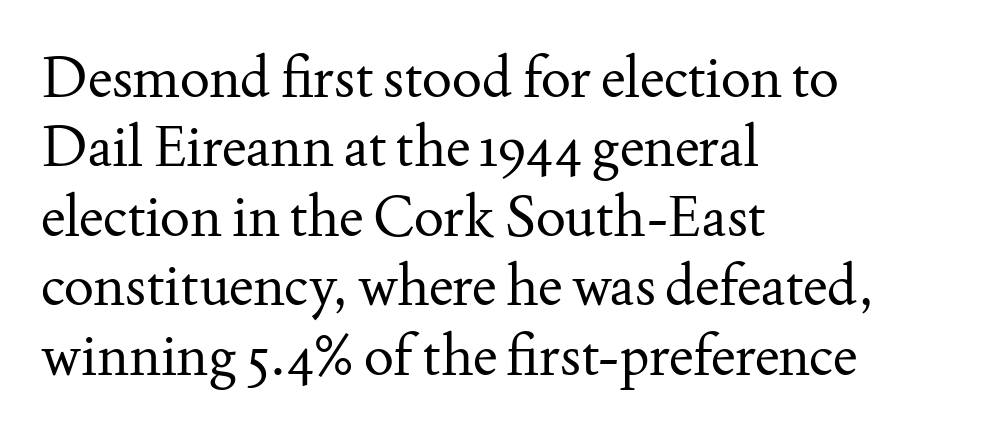
{"serif": "yes", "italic": "no", "bold": "no", "weight": "regular", "width": "normal", "stroke_contrast": "medium", "x_height": "small", "monospaced": "no", "underline": "no", "align": "left", "line_spacing_ratio": 1.24, "letter_spacing": "normal", "letter_spacing_em": 0.0, "glyph_px": 56}
